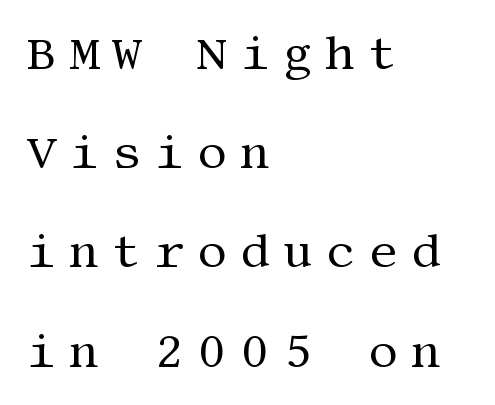
Q: Is the text bold? A: No.
Q: Is the text italic (slanted)? A: No, it is upright.
Q: Is the typeface a serif or a sans-serif typeface? A: Serif.
Q: Is the text underlined? A: No.
Q: How is the paragraph aligned? A: Left-aligned.
Q: Is the spacing between letters normal or unusually wide? A: Unusually wide.
Q: Is the spacing between lines tight, normal or loose? A: Loose.
Q: Width (condensed, normal, or wide)? A: Normal.
Q: Stroke contrast? A: Medium.
Q: x-height? A: Large.
